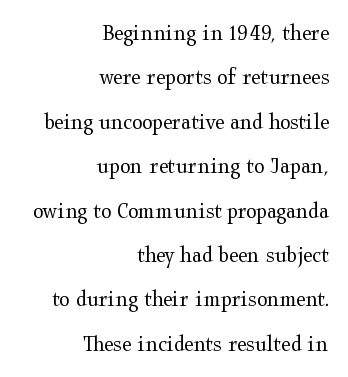
Q: Is the text bold? A: No.
Q: Is the text italic (slanted)? A: No, it is upright.
Q: Is the text underlined? A: No.
Q: How is the paragraph aligned? A: Right-aligned.
Q: Is the spacing between letters normal or unusually wide? A: Normal.
